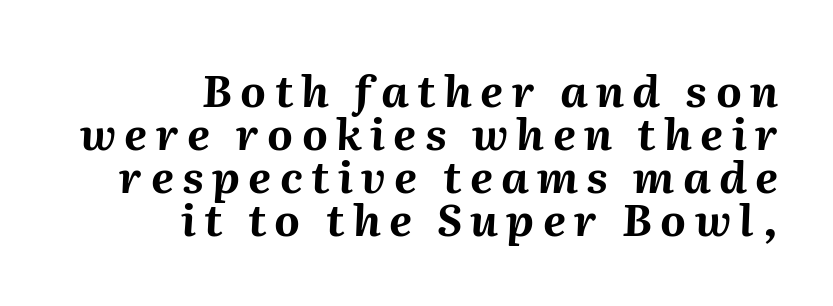
The space directly below the letters is spotless. The typesetting leans heavy: a genuine bold. These lines were composed using italics. These lines are rendered in a variable-pitch font.
